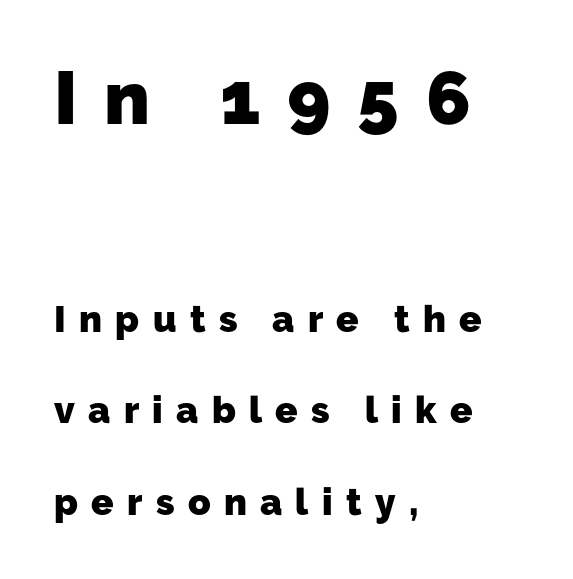
{"serif": "no", "bold": "yes", "weight": "heavy", "width": "normal", "stroke_contrast": "low", "x_height": "medium", "monospaced": "no", "underline": "no", "align": "left", "line_spacing": "loose", "line_spacing_ratio": 2.48, "letter_spacing": "wide", "letter_spacing_em": 0.36, "larger_block": "first", "size_ratio": 2.0, "glyph_px": 74}
